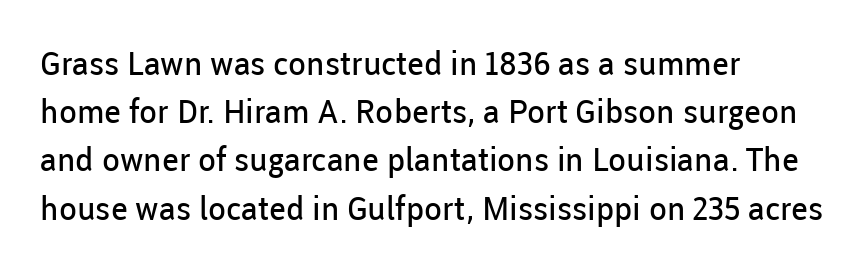
{"serif": "no", "italic": "no", "bold": "no", "weight": "regular", "width": "normal", "stroke_contrast": "low", "x_height": "medium", "monospaced": "no", "underline": "no", "align": "left", "line_spacing": "normal", "line_spacing_ratio": 1.46, "letter_spacing": "normal", "letter_spacing_em": 0.0, "glyph_px": 33}
